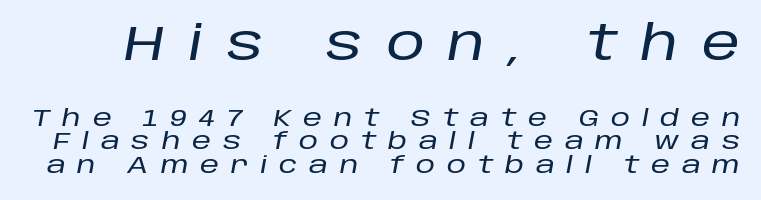
Q: Is the text italic (slanted)? A: Yes, it leans right by about 10 degrees.
Q: Is the text underlined? A: No.
Q: Is the spacing between letters normal or unusually wide? A: Unusually wide.
Q: Is the spacing between lines tight, normal or loose? A: Tight.
Q: Which block of text is set in a larger size, the first (top) or the second (bottom)? A: The first (top) one.
Q: Width (condensed, normal, or wide)? A: Normal.
Q: Stroke contrast? A: Low.
Q: x-height? A: Large.
Q: Monospaced? A: No.
